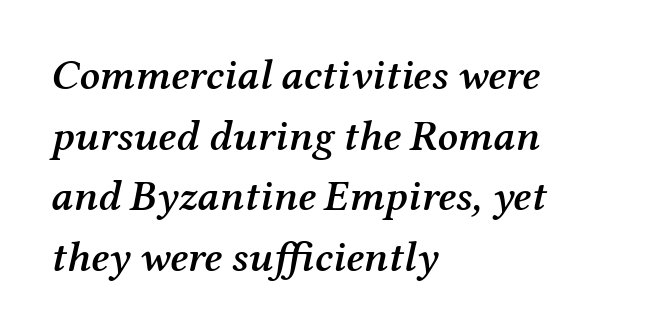
{"serif": "yes", "italic": "yes", "lean": "right", "slant_degrees": 12, "bold": "semi", "weight": "semibold", "width": "normal", "stroke_contrast": "medium", "x_height": "medium", "monospaced": "no", "underline": "no", "align": "left", "line_spacing": "normal", "line_spacing_ratio": 1.41, "letter_spacing": "normal", "letter_spacing_em": 0.0, "glyph_px": 43}
